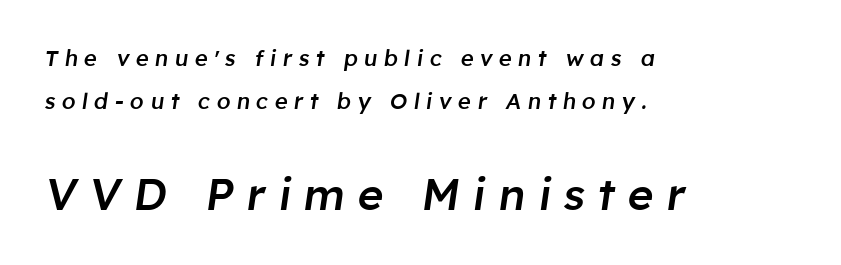
Looks like regular typesetting: each glyph gets only the width it needs. A clean baseline with only descenders dipping below it. Is the block centered? No — it sits flush against the left margin. Glyph-to-glyph distance is far greater than everyday printed text. A somewhat darkened texture: the type is semibold rather than bold.
